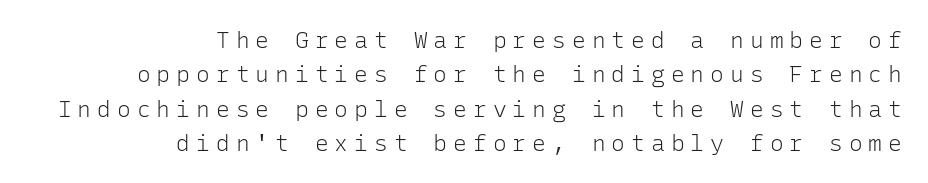
Every row of glyphs terminates at an identical x-position on the right. You can tell it's not italic because the verticals are truly vertical. Clear beneath every line of the passage. Students, observe: this is what conventionally led text looks like.
